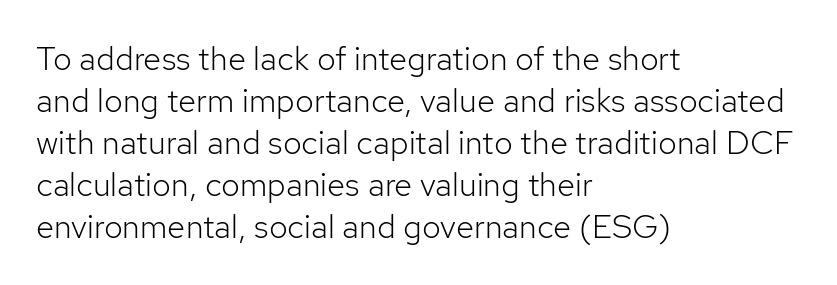
Q: Is the text bold? A: No.
Q: Is the text italic (slanted)? A: No, it is upright.
Q: Is the typeface a serif or a sans-serif typeface? A: Sans-serif.
Q: Is the text underlined? A: No.
Q: How is the paragraph aligned? A: Left-aligned.
Q: Is the spacing between letters normal or unusually wide? A: Normal.
Q: Is the spacing between lines tight, normal or loose? A: Normal.
Q: Width (condensed, normal, or wide)? A: Normal.
Q: Stroke contrast? A: Low.
Q: x-height? A: Medium.
Q: Monospaced? A: No.
